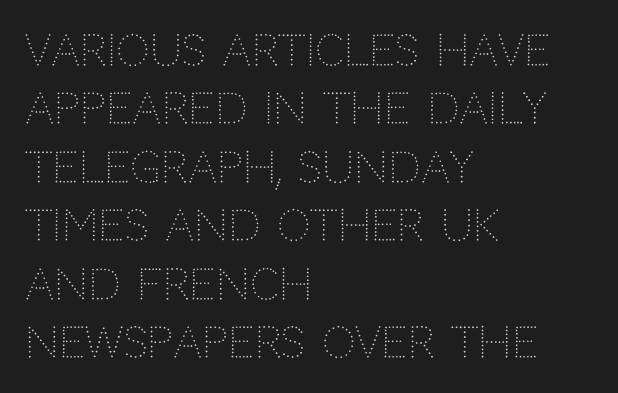
The vertical gap from one line to the next is medium. Unmarked baselines from the first word to the last. Each word holds together tightly as a unit, with standard inter-letter gaps. Weight class: somewhere from thin through regular. Ascenders rise straight up at ninety degrees. The rendering shows plain stroke endings on the letterforms — a sans-serif design.
